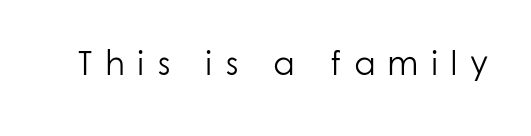
The image shows 34 px light sans-serif type, upright; set unusually wide letter spacing (+0.37 em), not underlined; low stroke contrast and a medium x-height.
